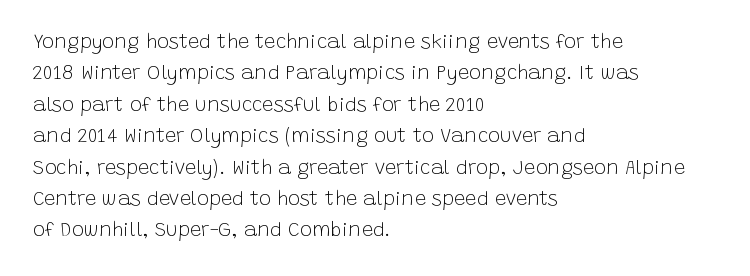
The image shows 20 px text type, upright; set left-aligned, normal line spacing (1.57x), normal letter spacing, not underlined.
